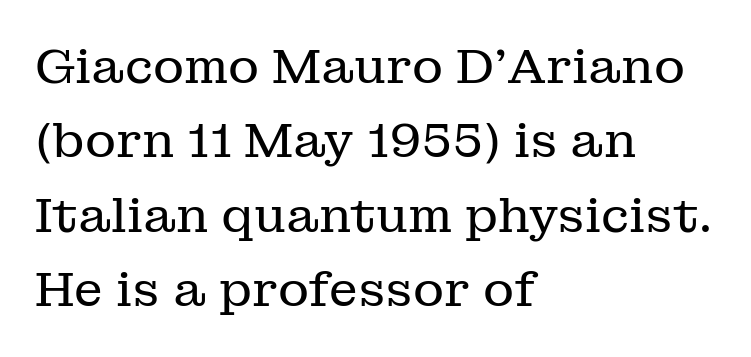
Examine the stroke ends and you'll spot serifs. Is this a fixed-width face? No — the glyphs have proportional, varying widths. What's the leading like? Ordinary, nothing unusual. Designer's note — italics off, roman on. The paragraph shown leans on its left margin.
